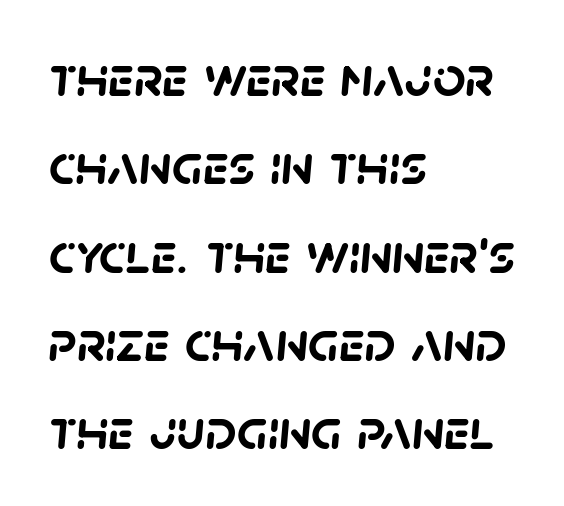
The image shows 57 px semibold sans-serif type; set left-aligned, normal line spacing (1.55x), normal letter spacing, not underlined; low stroke contrast and a large x-height.
